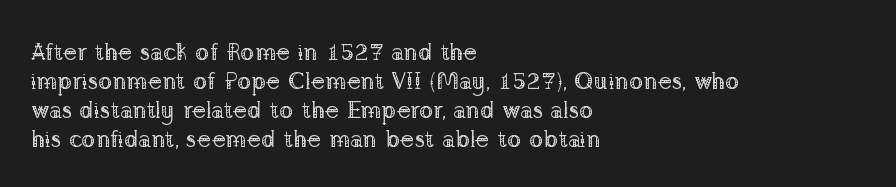
Q: Is the text bold? A: No.
Q: Is the text italic (slanted)? A: No, it is upright.
Q: Is the text underlined? A: No.
Q: How is the paragraph aligned? A: Left-aligned.
Q: Is the spacing between letters normal or unusually wide? A: Normal.
